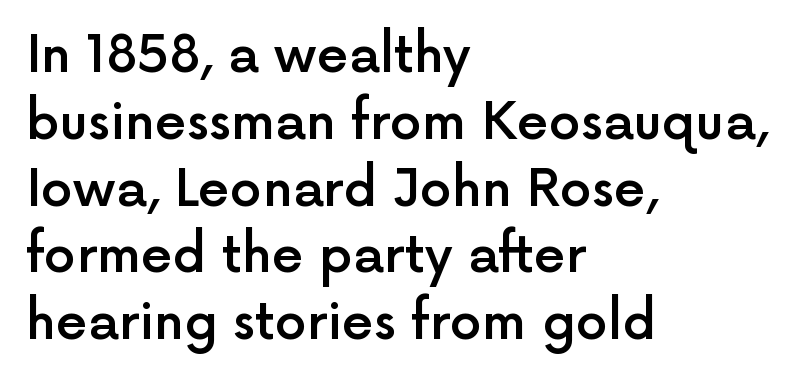
Q: Is the text bold? A: Semi-bold.
Q: Is the text italic (slanted)? A: No, it is upright.
Q: Is the typeface a serif or a sans-serif typeface? A: Sans-serif.
Q: Is the text underlined? A: No.
Q: How is the paragraph aligned? A: Left-aligned.
Q: Is the spacing between letters normal or unusually wide? A: Normal.
Q: Is the spacing between lines tight, normal or loose? A: Normal.
Q: Width (condensed, normal, or wide)? A: Normal.
Q: x-height? A: Medium.
Q: Monospaced? A: No.
